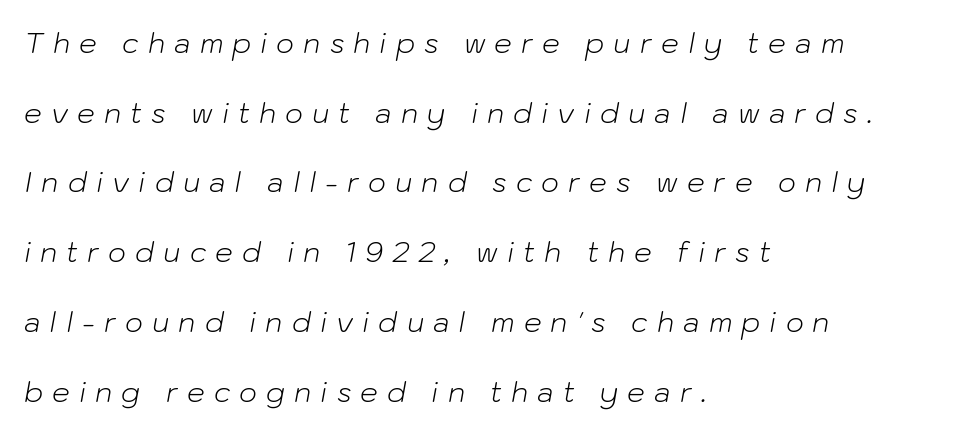
{"italic": "yes", "lean": "right", "slant_degrees": 10, "bold": "no", "weight": "light", "width": "normal", "stroke_contrast": "low", "x_height": "medium", "monospaced": "no", "underline": "no", "align": "left", "line_spacing": "loose", "line_spacing_ratio": 2.49, "letter_spacing": "wide", "letter_spacing_em": 0.32, "glyph_px": 28}
